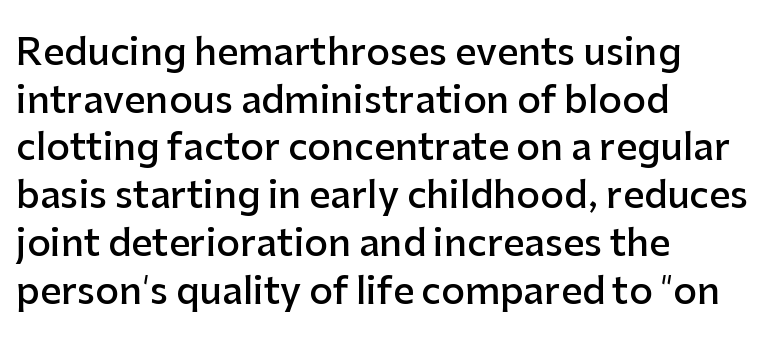
The image shows 37 px semibold sans-serif type, upright; set left-aligned, normal line spacing (1.29x), normal letter spacing, not underlined; low stroke contrast and a medium x-height.
